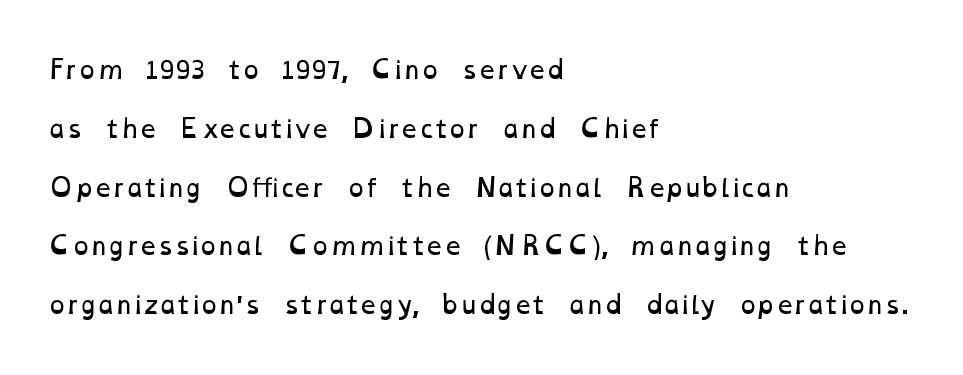
The type is set solid horizontally, with unmodified tracking. The rag falls on the right side of this text block. One glance says open: line gaps are wider than usual. Type without underlining. Think standard paragraph weight, or any step lighter than that.
